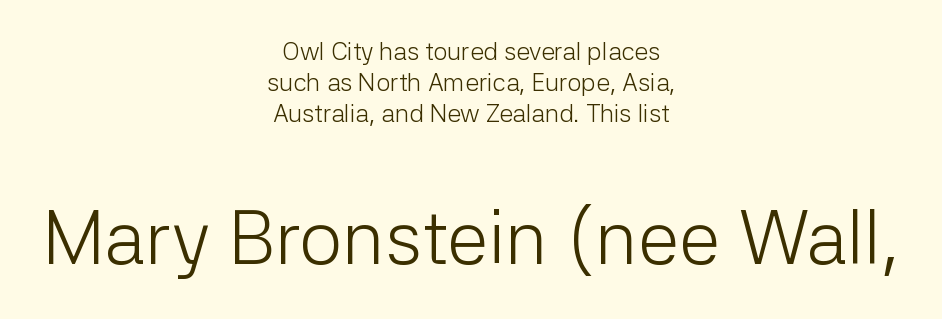
Reading top to bottom, the characters get bigger at the block break. You could not count columns in this text — the font is proportionally spaced. In terms of letterform style, serifs are entirely absent. Vertical strokes here are truly vertical. The passage is arranged like a title page — every line centered.
